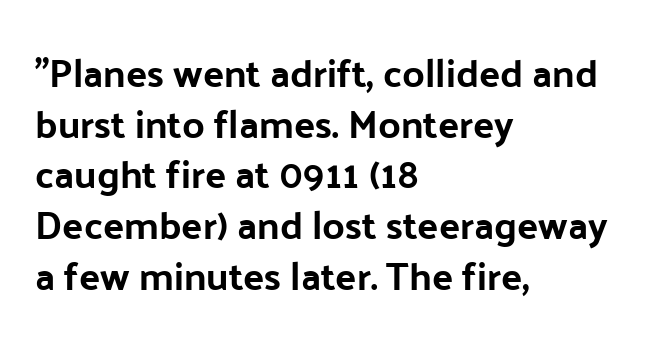
{"serif": "no", "italic": "no", "width": "normal", "stroke_contrast": "low", "x_height": "medium", "monospaced": "no", "underline": "no", "align": "left", "line_spacing": "normal", "line_spacing_ratio": 1.3, "letter_spacing": "normal", "letter_spacing_em": 0.0, "glyph_px": 39}
